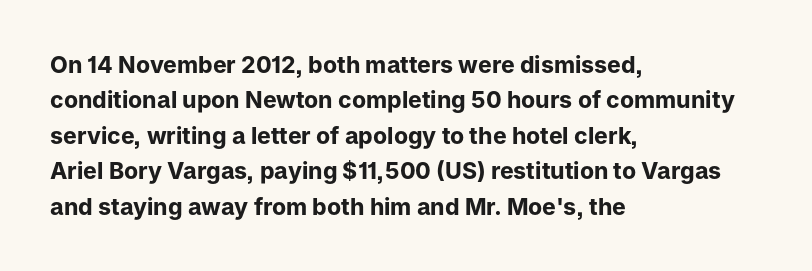
The image shows 23 px bold type, upright; set left-aligned, normal line spacing (1.54x), normal letter spacing, not underlined.
